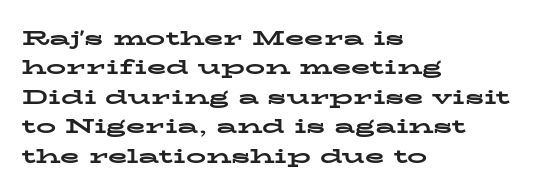
The image shows 20 px bold type, upright; set left-aligned, normal line spacing (1.47x), normal letter spacing, not underlined.
